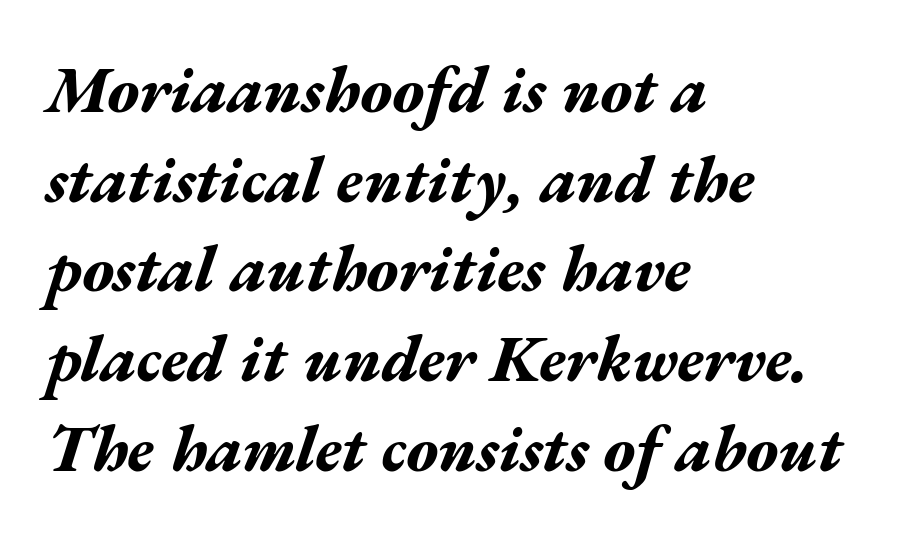
{"italic": "yes", "lean": "right", "slant_degrees": 17, "bold": "yes", "weight": "bold", "width": "wide", "stroke_contrast": "medium", "x_height": "medium", "monospaced": "no", "underline": "no", "align": "left", "line_spacing": "normal", "line_spacing_ratio": 1.38, "letter_spacing": "normal", "letter_spacing_em": 0.0, "glyph_px": 65}
